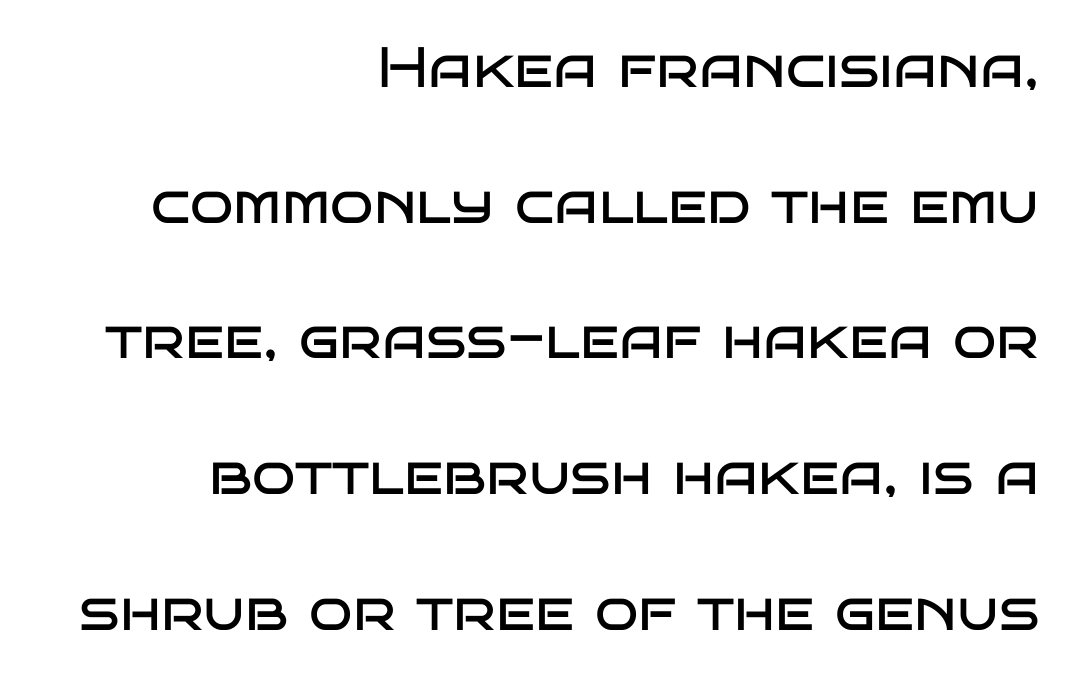
Q: Is the text bold? A: No.
Q: Is the text italic (slanted)? A: No, it is upright.
Q: Is the typeface a serif or a sans-serif typeface? A: Sans-serif.
Q: Is the text underlined? A: No.
Q: How is the paragraph aligned? A: Right-aligned.
Q: Is the spacing between letters normal or unusually wide? A: Normal.
Q: Is the spacing between lines tight, normal or loose? A: Loose.
Q: Width (condensed, normal, or wide)? A: Wide.
Q: Stroke contrast? A: Low.
Q: x-height? A: Large.
Q: Monospaced? A: No.
